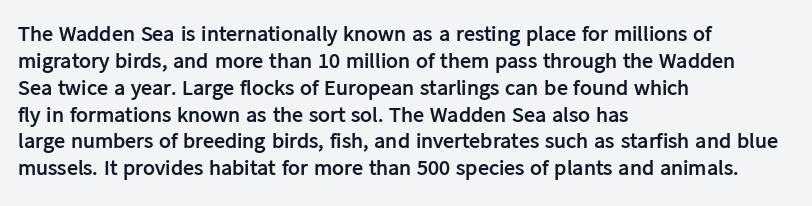
{"italic": "no", "bold": "yes", "underline": "no", "align": "left", "line_spacing_ratio": 1.22, "letter_spacing": "normal", "letter_spacing_em": 0.0, "glyph_px": 22}
